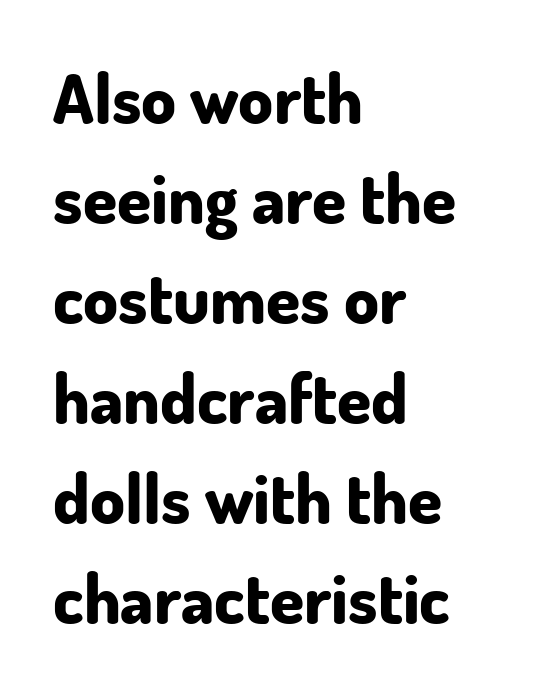
Q: Is the text bold? A: Yes.
Q: Is the text italic (slanted)? A: No, it is upright.
Q: Is the typeface a serif or a sans-serif typeface? A: Sans-serif.
Q: Is the text underlined? A: No.
Q: How is the paragraph aligned? A: Left-aligned.
Q: Is the spacing between letters normal or unusually wide? A: Normal.
Q: Is the spacing between lines tight, normal or loose? A: Normal.
Q: Width (condensed, normal, or wide)? A: Normal.
Q: Stroke contrast? A: Low.
Q: x-height? A: Small.
Q: Monospaced? A: No.
